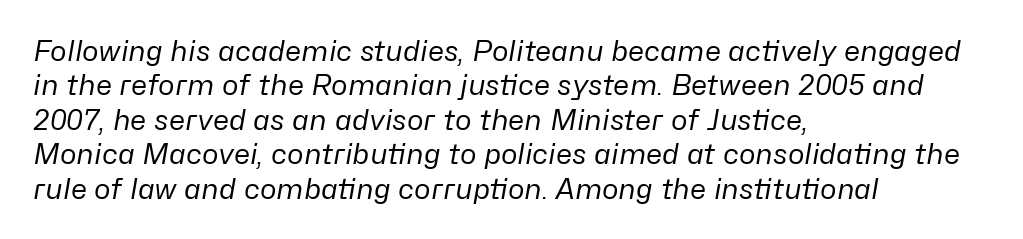
Q: Is the text bold? A: No.
Q: Is the text italic (slanted)? A: Yes, it leans right by about 10 degrees.
Q: Is the text underlined? A: No.
Q: How is the paragraph aligned? A: Left-aligned.
Q: Is the spacing between letters normal or unusually wide? A: Normal.
Q: Width (condensed, normal, or wide)? A: Normal.
Q: Stroke contrast? A: Low.
Q: x-height? A: Medium.
Q: Monospaced? A: No.
